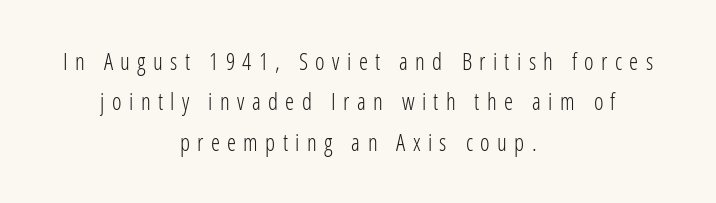
{"italic": "no", "bold": "no", "underline": "no", "align": "center", "line_spacing_ratio": 1.76, "letter_spacing": "wide", "letter_spacing_em": 0.32, "glyph_px": 23}
